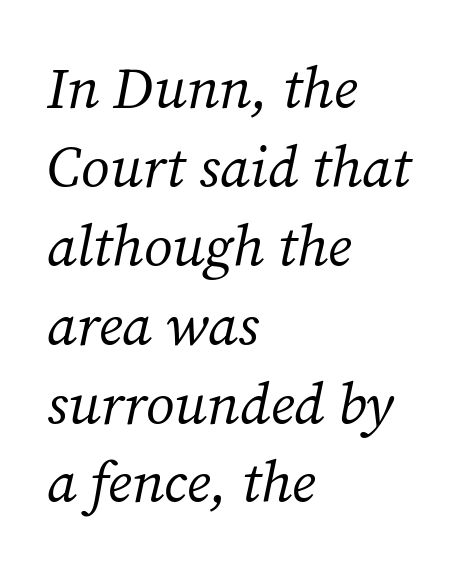
{"serif": "yes", "italic": "yes", "lean": "right", "slant_degrees": 12, "bold": "no", "weight": "regular", "width": "normal", "stroke_contrast": "medium", "x_height": "medium", "monospaced": "no", "underline": "no", "align": "left", "line_spacing": "normal", "line_spacing_ratio": 1.36, "letter_spacing": "normal", "letter_spacing_em": 0.0, "glyph_px": 58}
